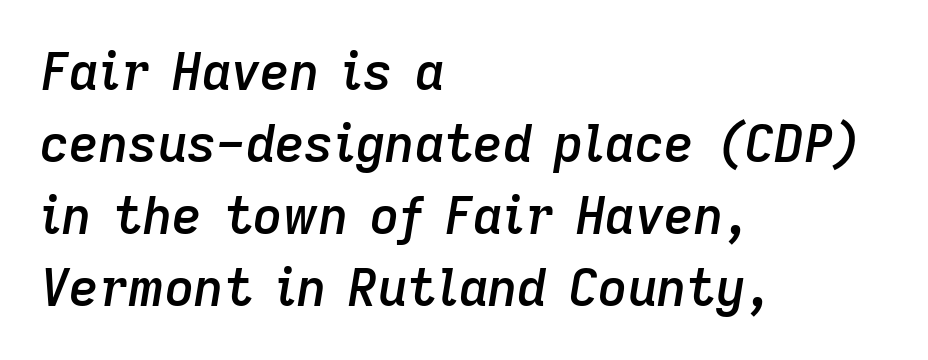
You could call the tracking neutral — neither tight nor loose. The letters advance in unequal steps, a hallmark of proportional type. Observe the lean: these are italic letterforms. Plain, unruled lines of type. These lines carry some extra weight — a demibold, not a full bold. These lines stack with their left ends in a neat column.
